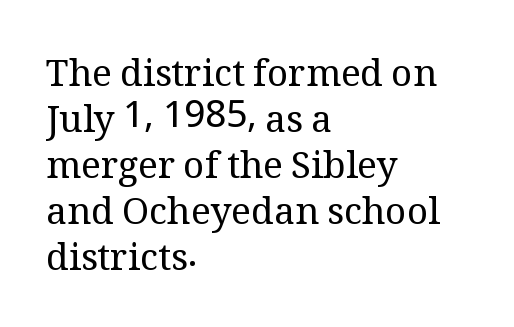
Line starts are locked; line ends wander. A typesetter would label this face a serif. Posture: vertical. Beneath every word, the page is bare. The type is set solid horizontally, with unmodified tracking. Stroke mass is kept to a normal reading level or below.
